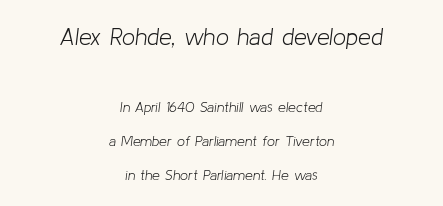
{"italic": "yes", "lean": "right", "slant_degrees": 8, "bold": "no", "underline": "no", "align": "center", "line_spacing": "loose", "line_spacing_ratio": 2.44, "letter_spacing": "normal", "letter_spacing_em": 0.0, "larger_block": "first", "size_ratio": 1.64, "glyph_px": 23}
